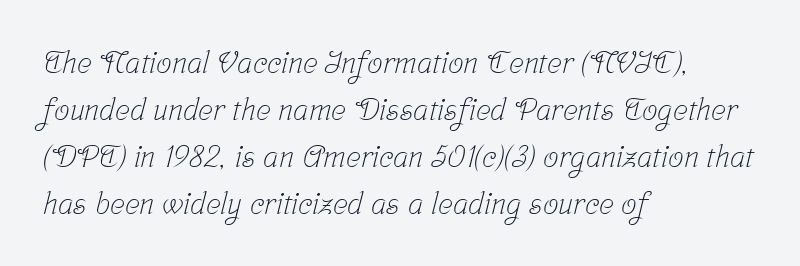
{"serif": "yes", "bold": "no", "weight": "light", "width": "condensed", "stroke_contrast": "low", "x_height": "medium", "monospaced": "no", "underline": "no", "align": "left", "line_spacing": "normal", "line_spacing_ratio": 1.52, "letter_spacing": "normal", "letter_spacing_em": 0.0, "glyph_px": 31}
